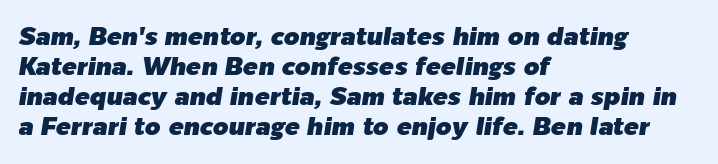
{"italic": "yes", "lean": "right", "slant_degrees": 9, "underline": "no", "align": "left", "line_spacing_ratio": 1.2, "letter_spacing": "normal", "letter_spacing_em": 0.0, "glyph_px": 25}
